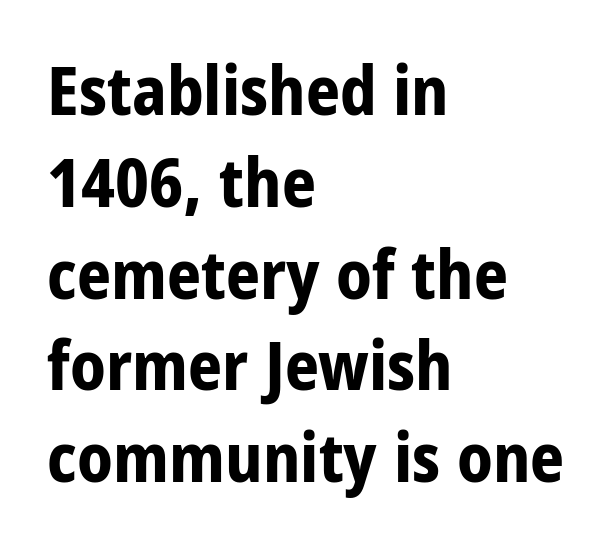
The image shows 67 px bold, condensed sans-serif type, upright; set left-aligned, normal line spacing (1.37x), normal letter spacing, not underlined; low stroke contrast and a large x-height.
